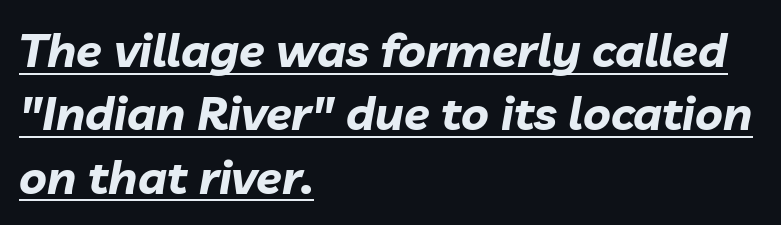
The image shows 47 px bold type, italic (leaning right); set left-aligned, normal line spacing (1.35x), normal letter spacing, underlined; low stroke contrast and a medium x-height.
